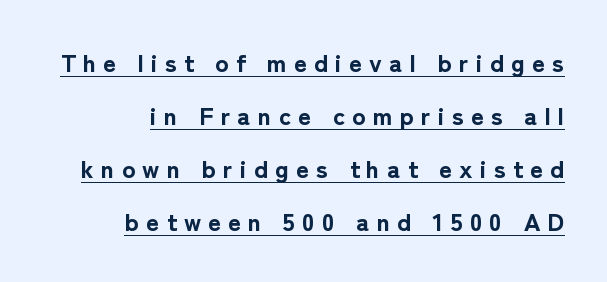
The image shows 25 px bold type, upright; set right-aligned, loose line spacing (2.12x), unusually wide letter spacing (+0.29 em), underlined.
